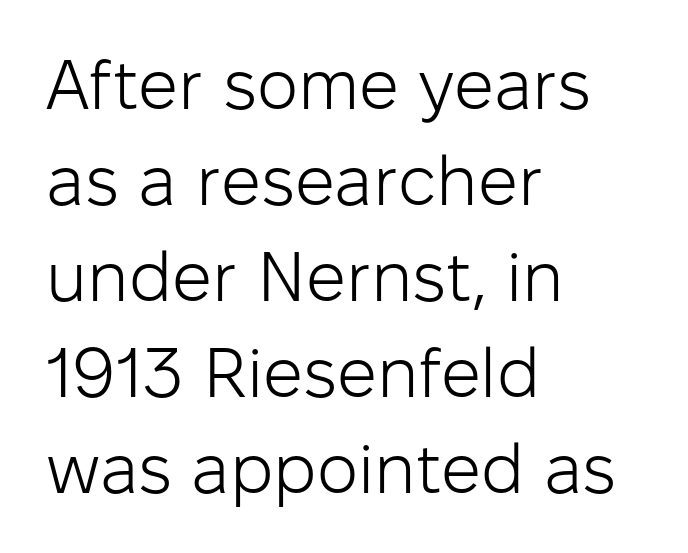
Q: Is the text bold? A: No.
Q: Is the text italic (slanted)? A: No, it is upright.
Q: Is the typeface a serif or a sans-serif typeface? A: Sans-serif.
Q: Is the text underlined? A: No.
Q: How is the paragraph aligned? A: Left-aligned.
Q: Is the spacing between letters normal or unusually wide? A: Normal.
Q: Is the spacing between lines tight, normal or loose? A: Normal.
Q: Width (condensed, normal, or wide)? A: Normal.
Q: Stroke contrast? A: Low.
Q: x-height? A: Medium.
Q: Monospaced? A: No.
